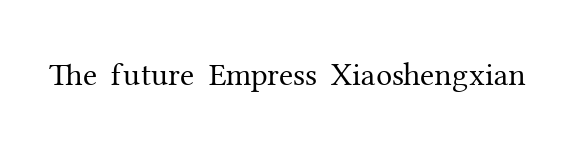
Q: Is the text bold? A: No.
Q: Is the text italic (slanted)? A: No, it is upright.
Q: Is the typeface a serif or a sans-serif typeface? A: Serif.
Q: Is the text underlined? A: No.
Q: Is the spacing between letters normal or unusually wide? A: Normal.
Q: Width (condensed, normal, or wide)? A: Normal.
Q: Stroke contrast? A: Medium.
Q: x-height? A: Medium.
Q: Monospaced? A: No.
